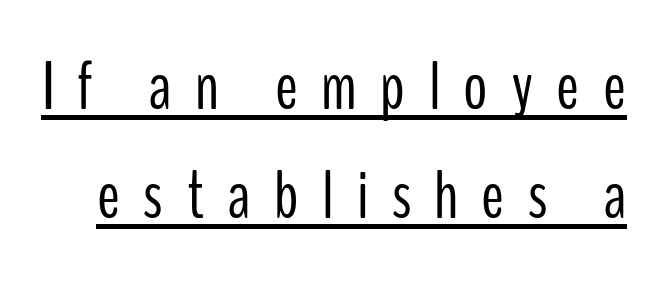
Q: Is the text bold? A: No.
Q: Is the text italic (slanted)? A: No, it is upright.
Q: Is the typeface a serif or a sans-serif typeface? A: Sans-serif.
Q: Is the text underlined? A: Yes.
Q: Is the spacing between letters normal or unusually wide? A: Unusually wide.
Q: Is the spacing between lines tight, normal or loose? A: Normal.
Q: Width (condensed, normal, or wide)? A: Condensed.
Q: Stroke contrast? A: Low.
Q: x-height? A: Medium.
Q: Monospaced? A: No.
